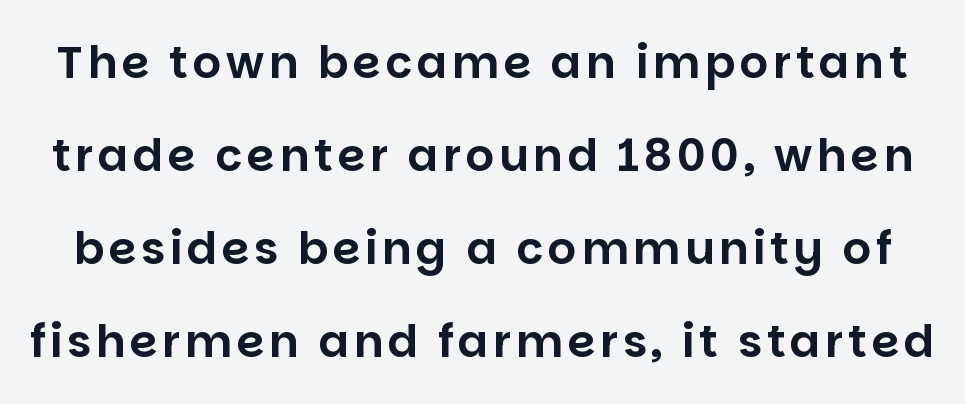
{"serif": "no", "italic": "no", "width": "normal", "stroke_contrast": "low", "x_height": "large", "monospaced": "no", "underline": "no", "line_spacing": "loose", "line_spacing_ratio": 2.07, "glyph_px": 45}
